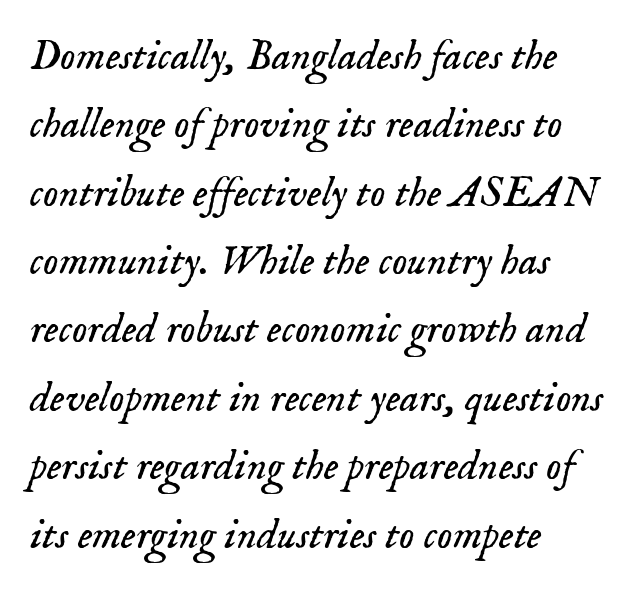
Q: Is the text bold? A: No.
Q: Is the text italic (slanted)? A: Yes, it leans right by about 18 degrees.
Q: Is the typeface a serif or a sans-serif typeface? A: Serif.
Q: Is the text underlined? A: No.
Q: How is the paragraph aligned? A: Left-aligned.
Q: Is the spacing between letters normal or unusually wide? A: Normal.
Q: Is the spacing between lines tight, normal or loose? A: Normal.
Q: Width (condensed, normal, or wide)? A: Normal.
Q: Stroke contrast? A: Low.
Q: x-height? A: Small.
Q: Monospaced? A: No.
